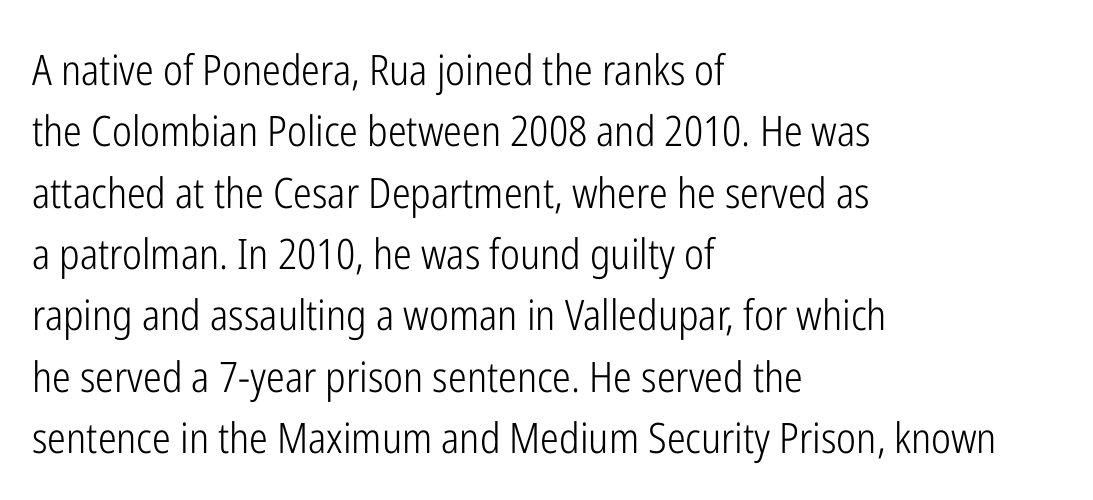
The image shows 42 px light, condensed sans-serif type, upright; set left-aligned, normal line spacing (1.46x), normal letter spacing, not underlined; low stroke contrast and a medium x-height.
